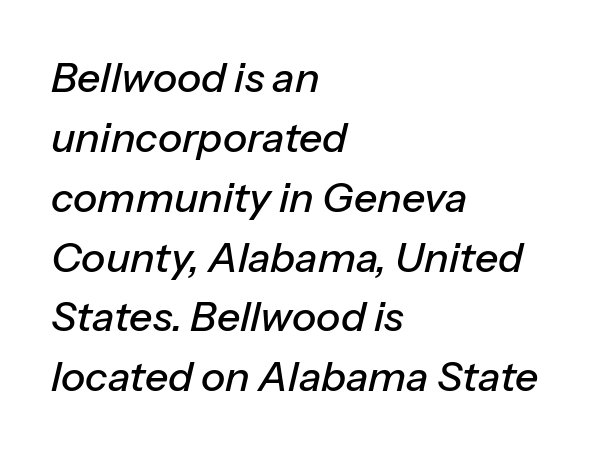
Q: Is the text italic (slanted)? A: Yes, it leans right by about 13 degrees.
Q: Is the text underlined? A: No.
Q: How is the paragraph aligned? A: Left-aligned.
Q: Is the spacing between letters normal or unusually wide? A: Normal.
Q: Is the spacing between lines tight, normal or loose? A: Normal.
Q: Width (condensed, normal, or wide)? A: Normal.
Q: Stroke contrast? A: Low.
Q: x-height? A: Medium.
Q: Monospaced? A: No.
